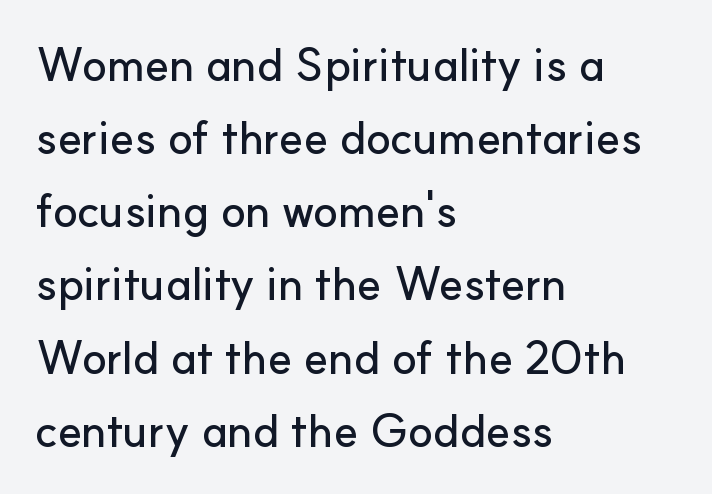
The image shows 46 px sans-serif type, upright; set left-aligned, normal line spacing (1.59x), normal letter spacing, not underlined; low stroke contrast and a small x-height.
